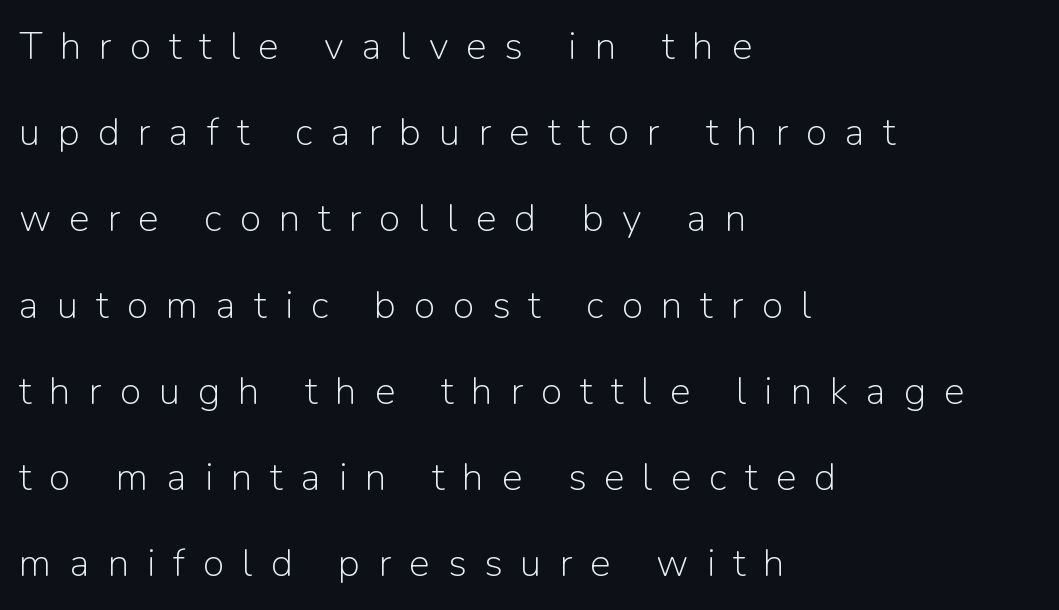
Q: Is the text bold? A: No.
Q: Is the text italic (slanted)? A: No, it is upright.
Q: Is the typeface a serif or a sans-serif typeface? A: Sans-serif.
Q: Is the text underlined? A: No.
Q: How is the paragraph aligned? A: Left-aligned.
Q: Is the spacing between letters normal or unusually wide? A: Unusually wide.
Q: Is the spacing between lines tight, normal or loose? A: Loose.
Q: Width (condensed, normal, or wide)? A: Normal.
Q: Stroke contrast? A: Low.
Q: x-height? A: Medium.
Q: Monospaced? A: No.
